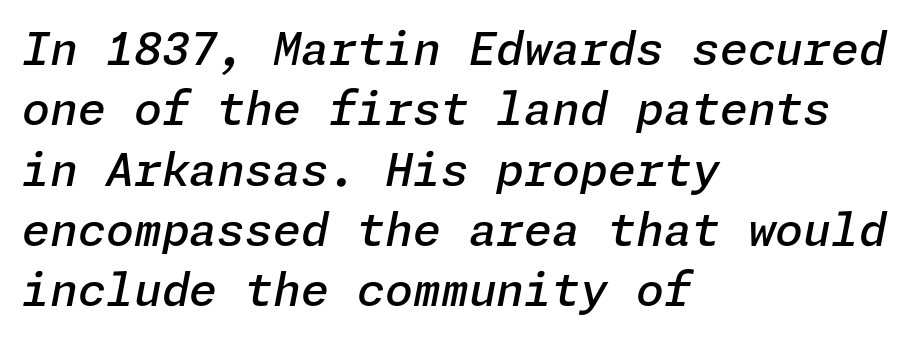
The image shows 45 px semibold type, italic (leaning right); set left-aligned, normal line spacing (1.34x), normal letter spacing, not underlined; low stroke contrast and a medium x-height.
